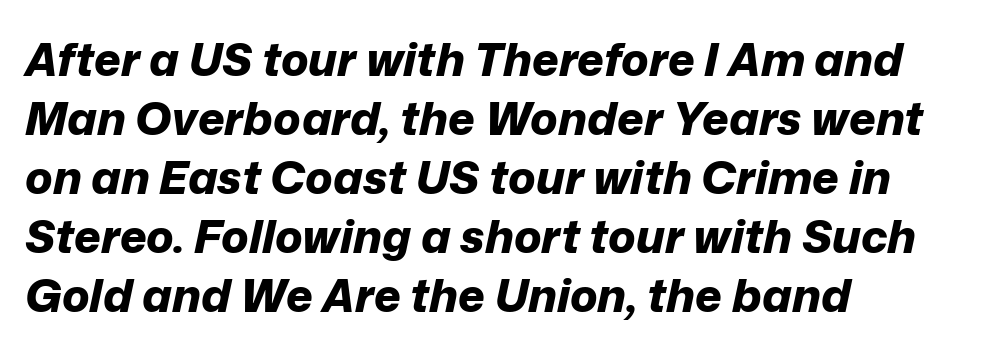
Q: Is the text bold? A: Yes.
Q: Is the text italic (slanted)? A: Yes, it leans right by about 12 degrees.
Q: Is the text underlined? A: No.
Q: How is the paragraph aligned? A: Left-aligned.
Q: Is the spacing between letters normal or unusually wide? A: Normal.
Q: Is the spacing between lines tight, normal or loose? A: Normal.
Q: Width (condensed, normal, or wide)? A: Normal.
Q: Stroke contrast? A: Low.
Q: x-height? A: Medium.
Q: Monospaced? A: No.
